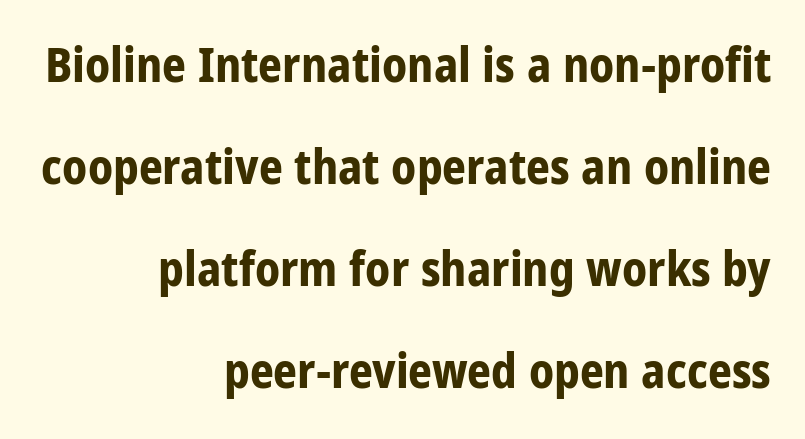
The image shows 47 px bold, condensed sans-serif type, upright; set right-aligned, loose line spacing (2.17x), normal letter spacing, not underlined; low stroke contrast and a large x-height.
